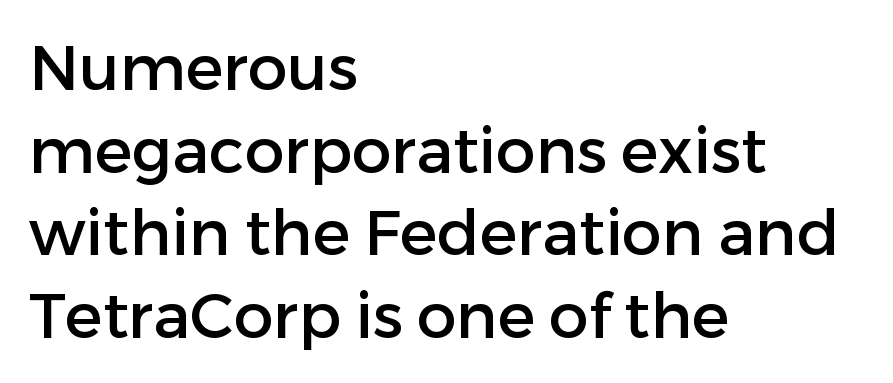
{"serif": "no", "italic": "no", "width": "normal", "stroke_contrast": "low", "x_height": "medium", "monospaced": "no", "underline": "no", "align": "left", "line_spacing": "normal", "line_spacing_ratio": 1.31, "letter_spacing": "normal", "letter_spacing_em": 0.0, "glyph_px": 63}
